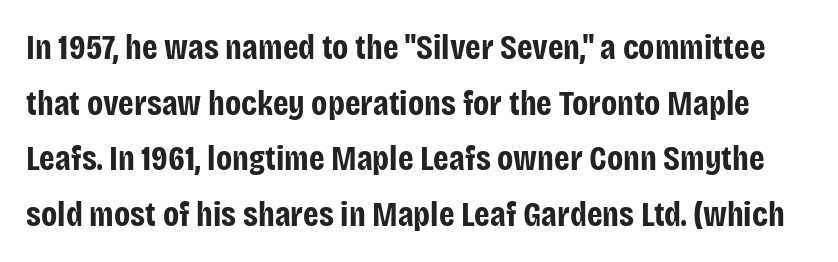
Q: Is the text bold? A: Yes.
Q: Is the text italic (slanted)? A: No, it is upright.
Q: Is the typeface a serif or a sans-serif typeface? A: Sans-serif.
Q: Is the text underlined? A: No.
Q: Is the spacing between letters normal or unusually wide? A: Normal.
Q: Is the spacing between lines tight, normal or loose? A: Normal.
Q: Width (condensed, normal, or wide)? A: Condensed.
Q: Stroke contrast? A: Low.
Q: x-height? A: Large.
Q: Monospaced? A: No.
